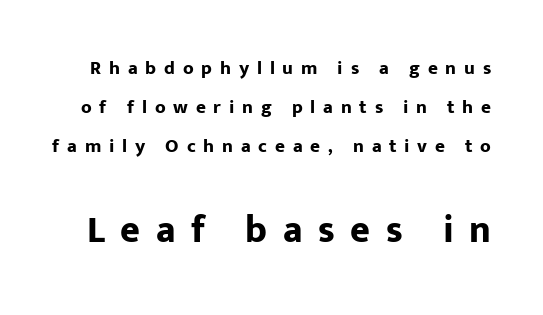
Larger block? The one below; the one above is distinctly smaller. The glyphs in this specimen are sans serif. Check under the words: just untouched page. Compared with an ordinary text face, these strokes are far heavier — a full bold. These lines were composed using upright roman letters.
